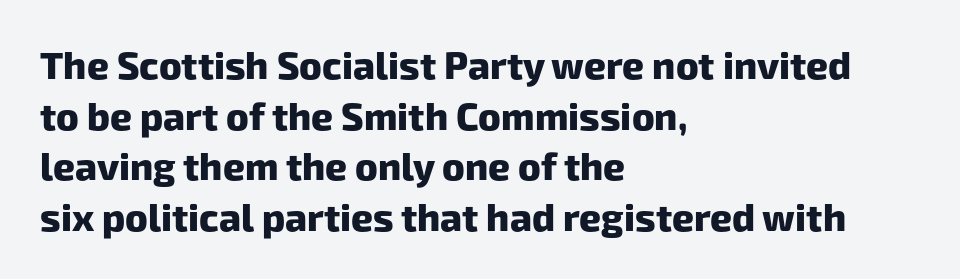
{"serif": "no", "bold": "yes", "weight": "heavy", "width": "normal", "stroke_contrast": "low", "x_height": "medium", "monospaced": "no", "underline": "no", "align": "left", "line_spacing": "normal", "line_spacing_ratio": 1.33, "letter_spacing": "normal", "letter_spacing_em": 0.0, "glyph_px": 38}
